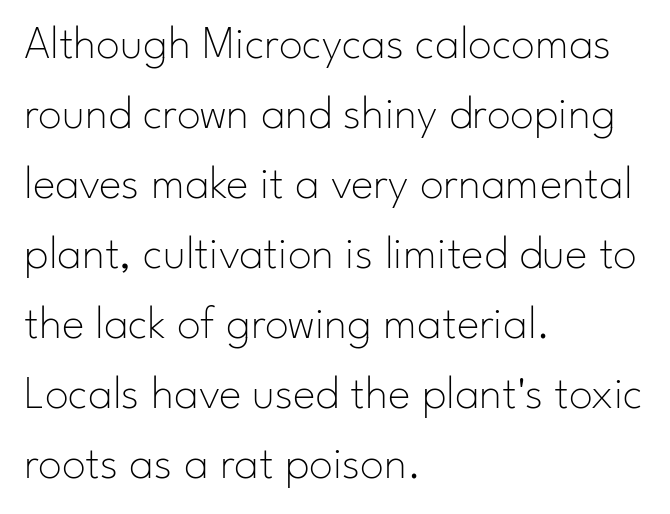
Q: Is the text bold? A: No.
Q: Is the text italic (slanted)? A: No, it is upright.
Q: Is the typeface a serif or a sans-serif typeface? A: Sans-serif.
Q: Is the text underlined? A: No.
Q: How is the paragraph aligned? A: Left-aligned.
Q: Is the spacing between letters normal or unusually wide? A: Normal.
Q: Is the spacing between lines tight, normal or loose? A: Normal.
Q: Width (condensed, normal, or wide)? A: Normal.
Q: Stroke contrast? A: Low.
Q: x-height? A: Small.
Q: Monospaced? A: No.
